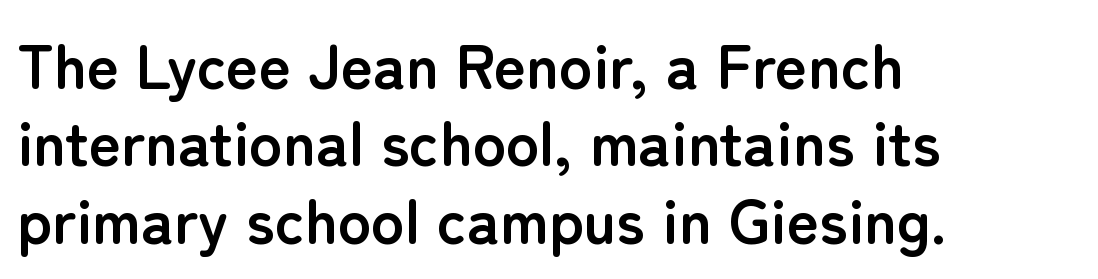
The gap between lines stays unmarked. Characters follow at the spacing the type designer built in. This rendering uses left alignment, leaving the right contour irregular. This is roman type, the default non-slanted kind. In terms of letterform style, serifs are entirely absent.
